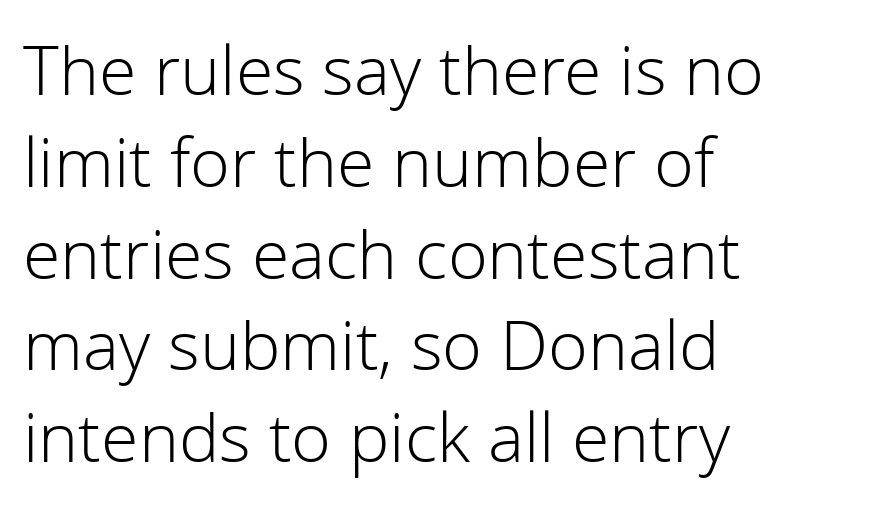
The image shows 68 px light sans-serif type, upright; set left-aligned, normal line spacing (1.35x), normal letter spacing, not underlined; low stroke contrast and a medium x-height.
